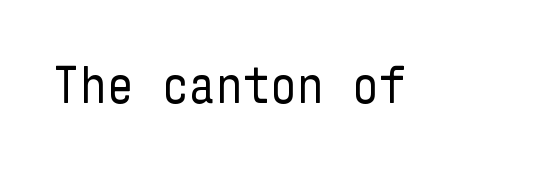
The lettering holds an erect, upright posture throughout. Just letters on the line, the space beneath them empty. Summary of weight: not heavy and not bold. This rendering leaves character spacing at its baseline value. I'd call this a sans setting — the letters go barefoot.
